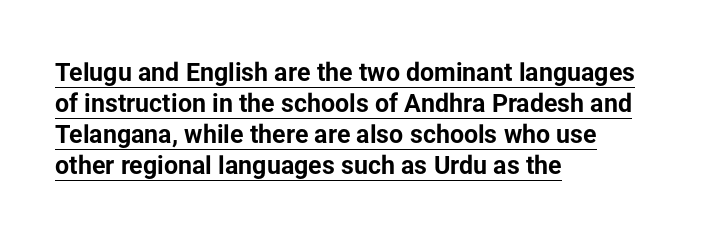
Q: Is the text bold? A: Yes.
Q: Is the text italic (slanted)? A: No, it is upright.
Q: Is the text underlined? A: Yes.
Q: How is the paragraph aligned? A: Left-aligned.
Q: Is the spacing between letters normal or unusually wide? A: Normal.
